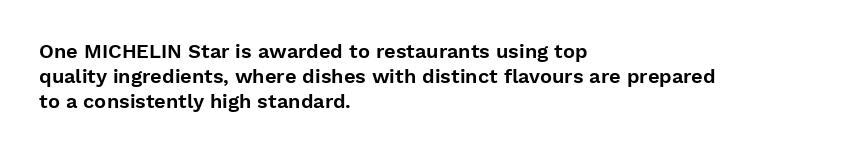
{"italic": "no", "underline": "no", "align": "left", "line_spacing_ratio": 1.24, "letter_spacing": "normal", "letter_spacing_em": 0.0, "glyph_px": 20}
